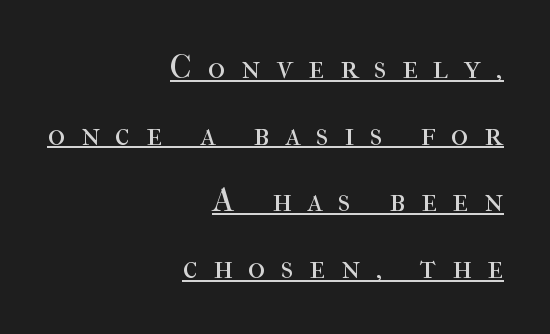
In terms of leading, this rendering errs on the spacious side. Small tapered or slab feet sit at the stroke ends, so this counts as serif. Between one letter and the next there's a generous, obvious gap. Layout note: lines flush right. Descenders here cross a horizontal rule under the line. Posture: straight, roman, zero tilt.
